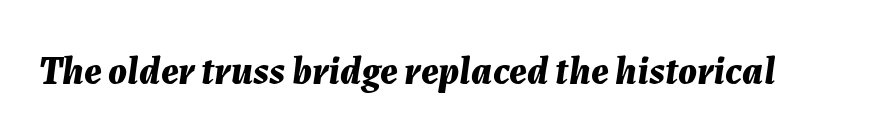
A typesetter would call this proportional, since set widths differ per character. Is the type bold? Yes — the strokes are clearly thick and heavy. A typesetter would mark this as italic. Rule under the text: the space is simply empty.
